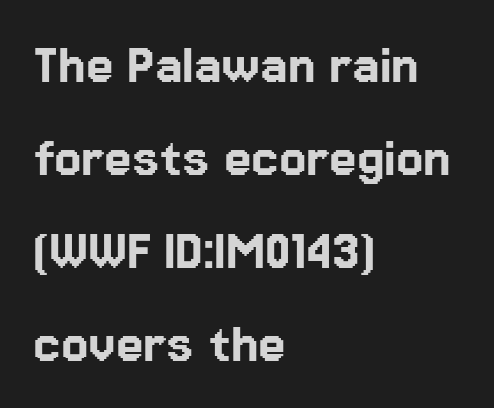
Q: Is the text italic (slanted)? A: No, it is upright.
Q: Is the typeface a serif or a sans-serif typeface? A: Sans-serif.
Q: Is the text underlined? A: No.
Q: How is the paragraph aligned? A: Left-aligned.
Q: Is the spacing between letters normal or unusually wide? A: Normal.
Q: Is the spacing between lines tight, normal or loose? A: Normal.
Q: Width (condensed, normal, or wide)? A: Normal.
Q: Stroke contrast? A: Low.
Q: x-height? A: Medium.
Q: Monospaced? A: No.
